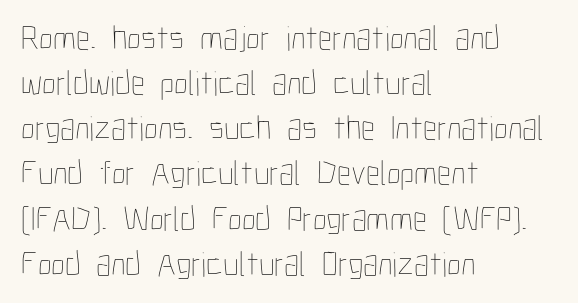
Left-aligned paragraph, ragged on the right. Spacing verdict: proportional, widths tailored to each character. It's the straight-up-and-down kind of type. The passage shown stacks its lines at a standard gap.
